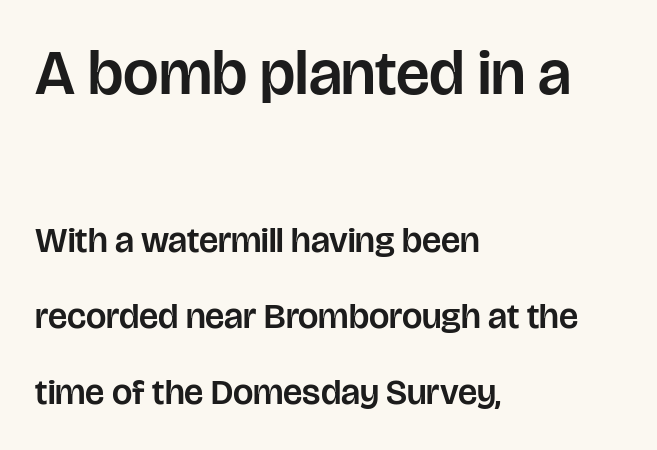
Baseline-to-baseline distance is far greater than the letter height. Where is the straight margin? On the left. Size contrast runs from large at the top to small at the bottom. Proportional: the letters do not fall into vertical columns.
